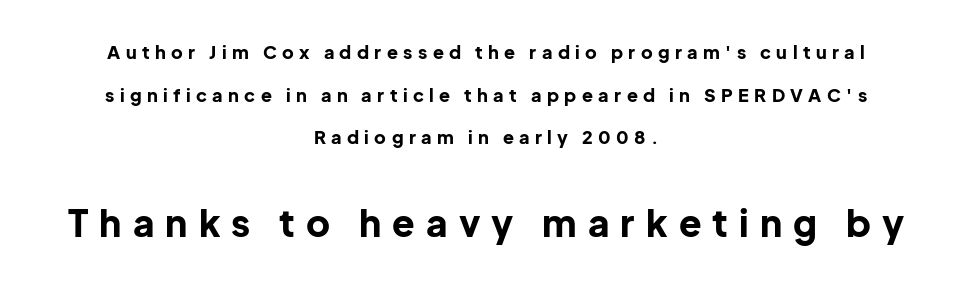
Q: Is the text bold? A: Yes.
Q: Is the text italic (slanted)? A: No, it is upright.
Q: Is the typeface a serif or a sans-serif typeface? A: Sans-serif.
Q: Is the text underlined? A: No.
Q: How is the paragraph aligned? A: Centered.
Q: Is the spacing between letters normal or unusually wide? A: Unusually wide.
Q: Is the spacing between lines tight, normal or loose? A: Loose.
Q: Which block of text is set in a larger size, the first (top) or the second (bottom)? A: The second (bottom) one.
Q: Width (condensed, normal, or wide)? A: Normal.
Q: Stroke contrast? A: Low.
Q: x-height? A: Medium.
Q: Monospaced? A: No.
